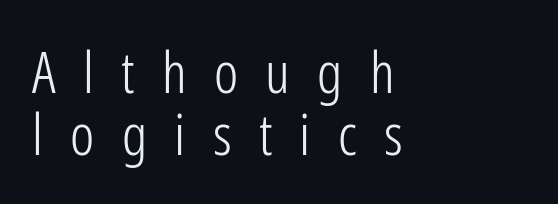
Heaviness? Minimal to ordinary, like unemphasized prose. Ordinary non-slanted type is in use. Loose tracking; the words dissolve into strings of separated letters. If you measured baseline to baseline, you'd find a short distance. Does the copy run flush right? No — it runs flush left. Only glyphs here, with clear space below each row.
